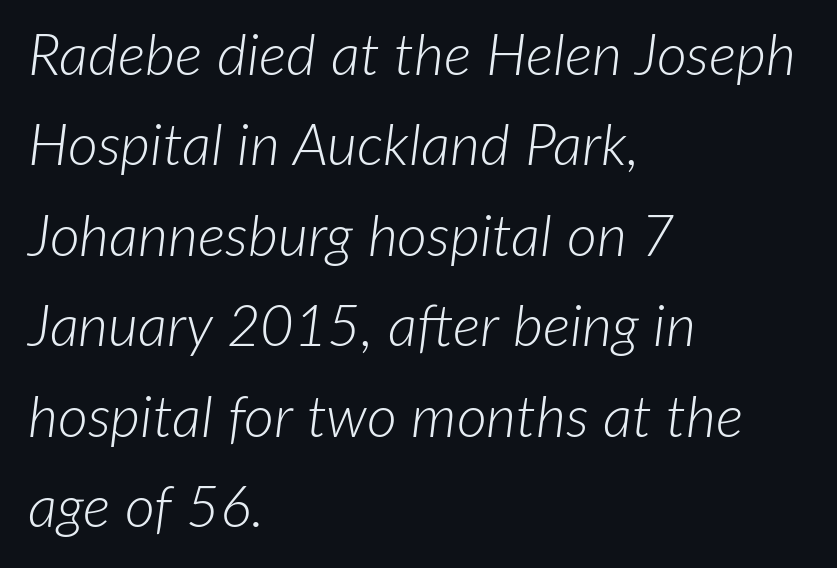
Q: Is the text bold? A: No.
Q: Is the text italic (slanted)? A: Yes, it leans right by about 7 degrees.
Q: Is the text underlined? A: No.
Q: How is the paragraph aligned? A: Left-aligned.
Q: Is the spacing between letters normal or unusually wide? A: Normal.
Q: Is the spacing between lines tight, normal or loose? A: Normal.
Q: Width (condensed, normal, or wide)? A: Normal.
Q: Stroke contrast? A: Low.
Q: x-height? A: Medium.
Q: Monospaced? A: No.
